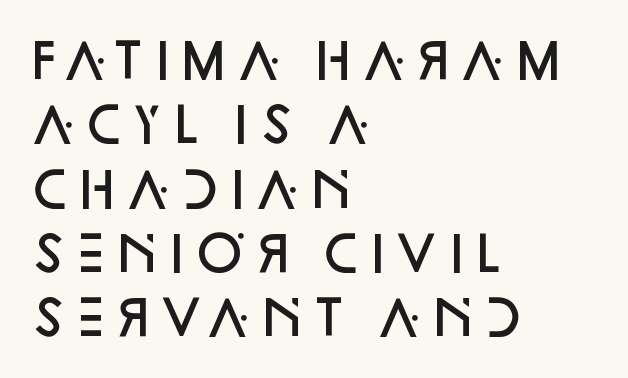
{"serif": "no", "italic": "no", "bold": "semi", "weight": "semibold", "width": "normal", "stroke_contrast": "low", "x_height": "large", "monospaced": "no", "underline": "no", "align": "left", "line_spacing": "normal", "line_spacing_ratio": 1.34, "letter_spacing": "normal", "letter_spacing_em": 0.0, "glyph_px": 48}
